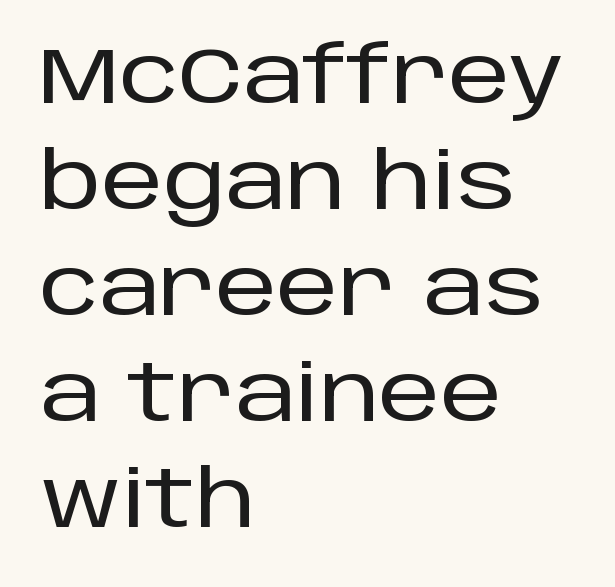
The image shows 78 px sans-serif type, upright; set left-aligned, normal line spacing (1.36x), normal letter spacing, not underlined; low stroke contrast and a large x-height.
